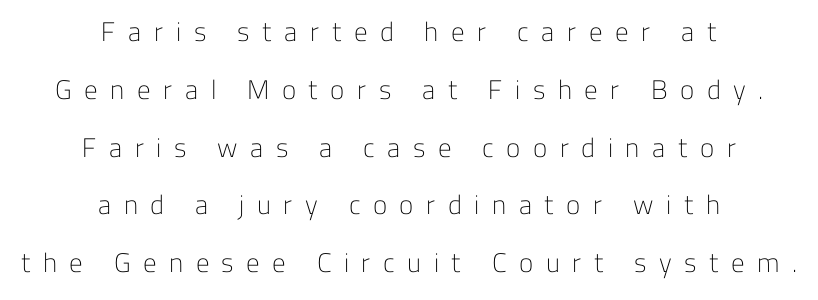
{"italic": "no", "bold": "no", "underline": "no", "align": "center", "line_spacing": "loose", "line_spacing_ratio": 2.14, "letter_spacing": "wide", "letter_spacing_em": 0.46, "glyph_px": 27}
